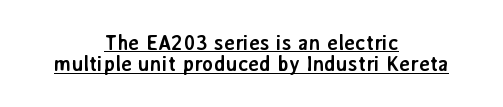
Q: Is the text bold? A: Yes.
Q: Is the text italic (slanted)? A: No, it is upright.
Q: Is the text underlined? A: Yes.
Q: How is the paragraph aligned? A: Centered.
Q: Is the spacing between letters normal or unusually wide? A: Normal.
Q: Is the spacing between lines tight, normal or loose? A: Tight.
